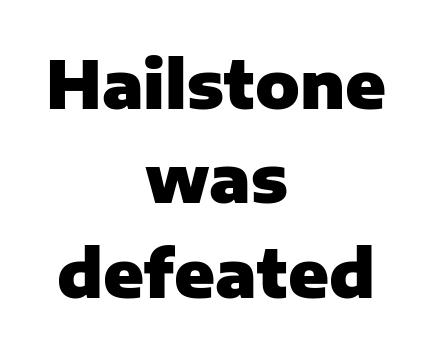
{"serif": "no", "italic": "no", "bold": "yes", "weight": "heavy", "width": "normal", "stroke_contrast": "low", "x_height": "medium", "monospaced": "no", "underline": "no", "align": "center", "line_spacing": "normal", "line_spacing_ratio": 1.43, "letter_spacing": "normal", "letter_spacing_em": 0.0, "glyph_px": 66}
